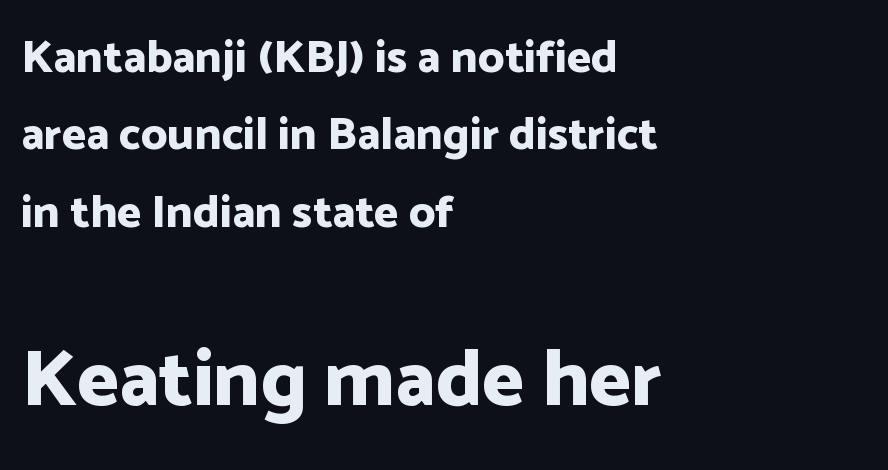
Larger block? The one below; the one above is distinctly smaller. A typesetter would call this zero additional tracking. In terms of weight, the rendering is a true, heavy bold. Leading: standard. Each letter keeps its own natural width here, so spacing adapts to shape. Is there any slant? The stems are plumb.
